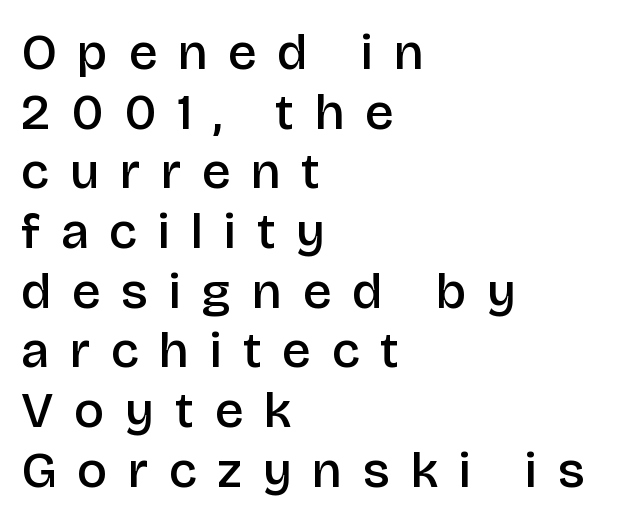
A bare baseline throughout the passage. Horizontally, the lines are justified to the leading edge only. Do the letters lean? They stand straight. Typographically, this falls in the sans-serif category. What stands out about the letter spacing? Its width — letters are far apart.
